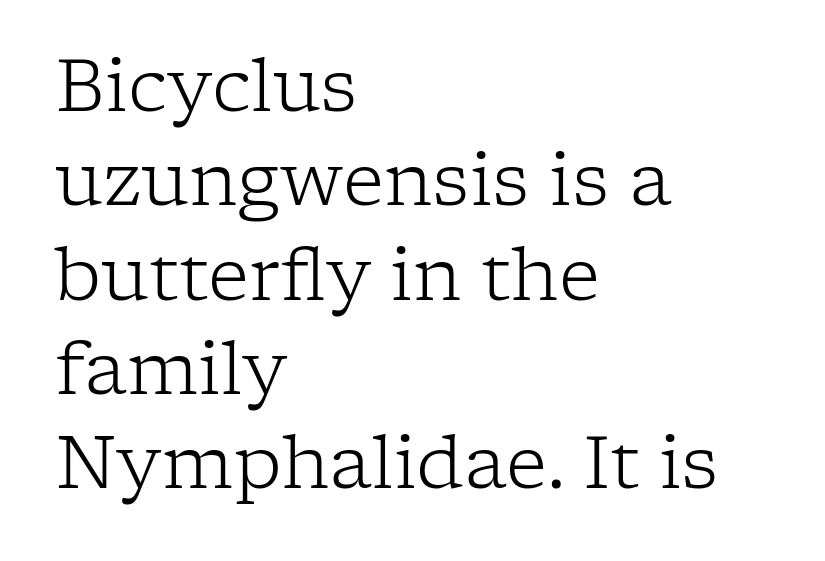
The font is comparable to plain body text, perhaps lighter. These lines are rendered in a variable-pitch font. Characters follow at the spacing the type designer built in. The words here are not underlined.
